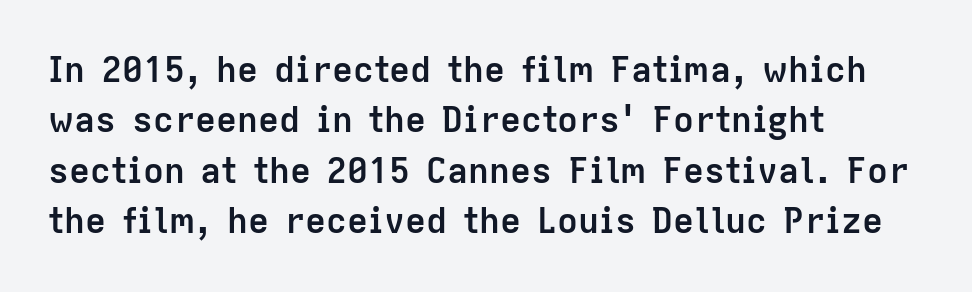
Q: Is the text bold? A: Yes.
Q: Is the text italic (slanted)? A: No, it is upright.
Q: Is the typeface a serif or a sans-serif typeface? A: Sans-serif.
Q: Is the text underlined? A: No.
Q: How is the paragraph aligned? A: Left-aligned.
Q: Is the spacing between letters normal or unusually wide? A: Normal.
Q: Is the spacing between lines tight, normal or loose? A: Normal.
Q: Width (condensed, normal, or wide)? A: Normal.
Q: Stroke contrast? A: Low.
Q: x-height? A: Medium.
Q: Monospaced? A: No.
